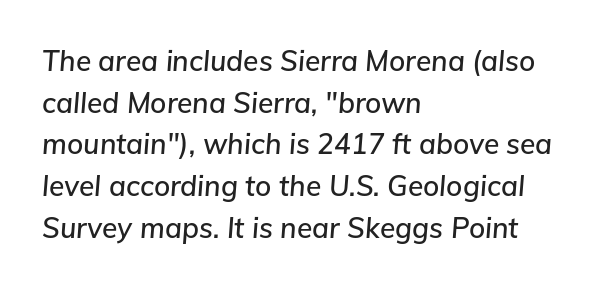
{"italic": "yes", "lean": "right", "slant_degrees": 5, "width": "normal", "stroke_contrast": "low", "x_height": "medium", "monospaced": "no", "underline": "no", "align": "left", "line_spacing": "normal", "line_spacing_ratio": 1.49, "letter_spacing": "normal", "letter_spacing_em": 0.0, "glyph_px": 28}
